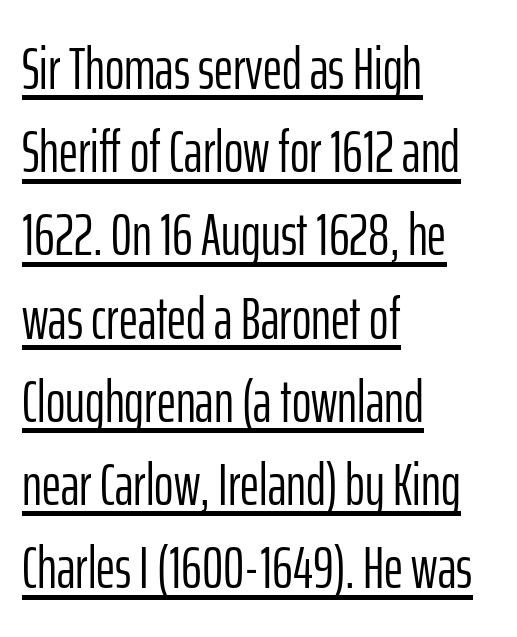
{"serif": "no", "italic": "no", "bold": "no", "weight": "light", "width": "condensed", "stroke_contrast": "low", "x_height": "medium", "monospaced": "no", "underline": "yes", "align": "left", "line_spacing": "normal", "line_spacing_ratio": 1.41, "letter_spacing": "normal", "letter_spacing_em": 0.0, "glyph_px": 59}
